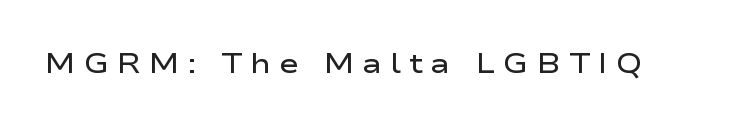
Q: Is the text bold? A: Semi-bold.
Q: Is the text italic (slanted)? A: No, it is upright.
Q: Is the text underlined? A: No.
Q: Is the spacing between letters normal or unusually wide? A: Unusually wide.
